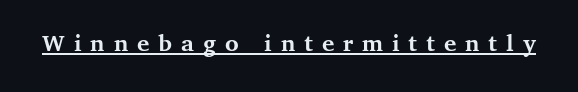
Plenty of ink on the page — the face is bold. A typesetter would call this heavily tracked-out type. Notice how a bar underscores the lettering throughout. Vertical strokes here are truly vertical.
